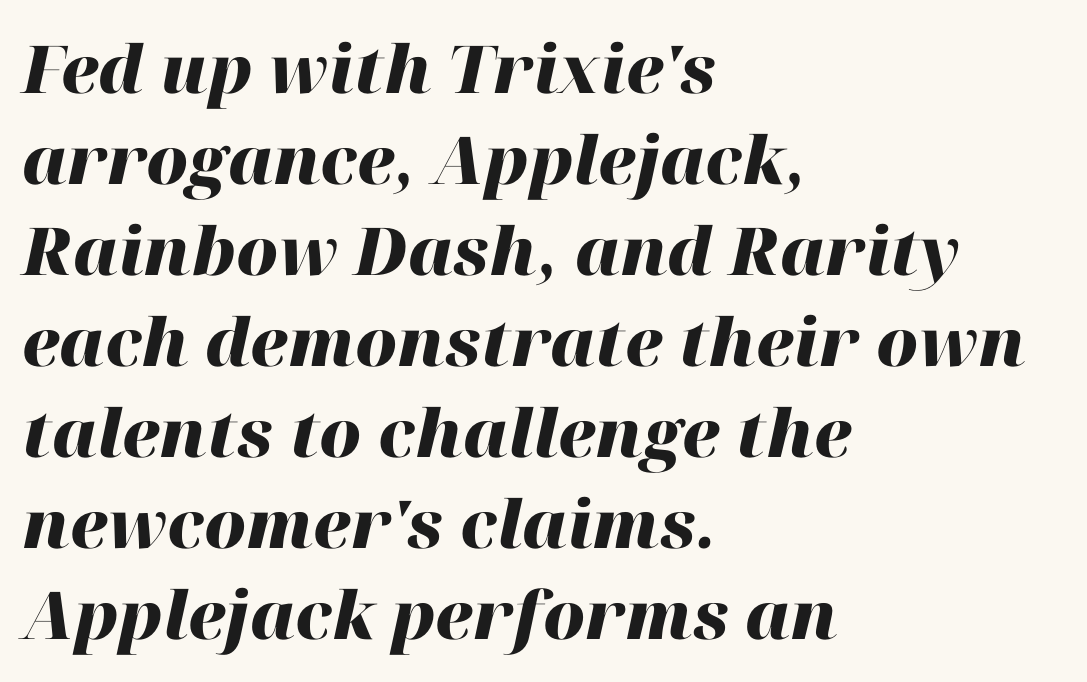
Q: Is the text bold? A: Yes.
Q: Is the text italic (slanted)? A: Yes, it leans right by about 12 degrees.
Q: Is the text underlined? A: No.
Q: How is the paragraph aligned? A: Left-aligned.
Q: Is the spacing between letters normal or unusually wide? A: Normal.
Q: Is the spacing between lines tight, normal or loose? A: Normal.
Q: Width (condensed, normal, or wide)? A: Normal.
Q: Stroke contrast? A: High.
Q: x-height? A: Medium.
Q: Monospaced? A: No.
